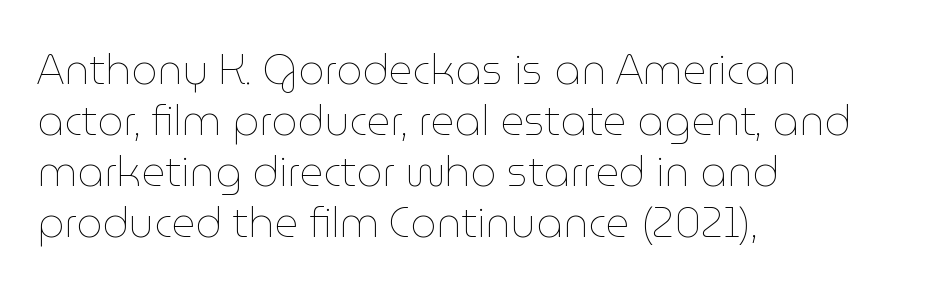
The image shows 41 px thin type, upright; set left-aligned, line spacing 1.24x, normal letter spacing, not underlined; low stroke contrast and a medium x-height.
